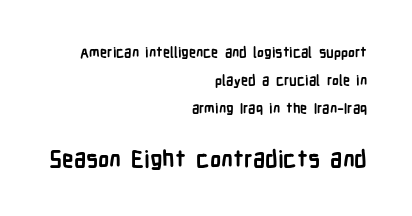
Q: Is the text bold? A: Yes.
Q: Is the text italic (slanted)? A: No, it is upright.
Q: Is the text underlined? A: No.
Q: How is the paragraph aligned? A: Right-aligned.
Q: Is the spacing between letters normal or unusually wide? A: Normal.
Q: Is the spacing between lines tight, normal or loose? A: Loose.
Q: Which block of text is set in a larger size, the first (top) or the second (bottom)? A: The second (bottom) one.
